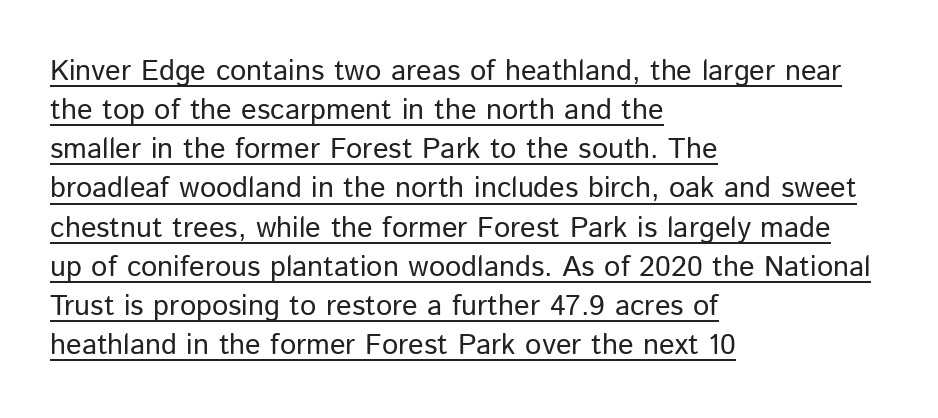
The typeface has the unassuming heft of standard copy or less. Horizontal alignment here is leftward, the default for most running prose. Spacing verdict: proportional, widths tailored to each character. Underlined type. Classification — sans serif. Leading matches the norm, producing a regular column.
